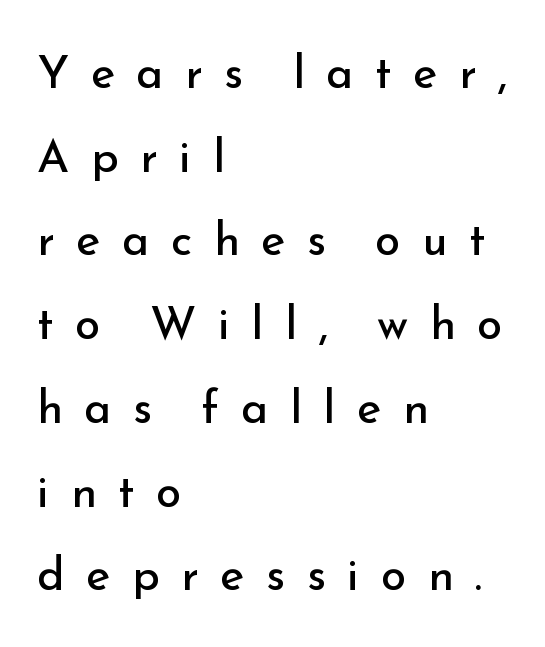
{"serif": "no", "italic": "no", "bold": "no", "weight": "regular", "width": "normal", "stroke_contrast": "low", "x_height": "small", "monospaced": "no", "underline": "no", "align": "left", "line_spacing_ratio": 1.82, "letter_spacing": "wide", "letter_spacing_em": 0.47, "glyph_px": 46}
